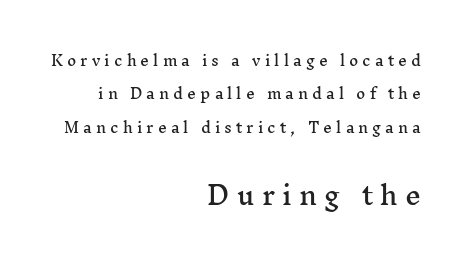
{"italic": "no", "underline": "no", "align": "right", "line_spacing": "loose", "line_spacing_ratio": 2.38, "letter_spacing": "wide", "letter_spacing_em": 0.29, "larger_block": "second", "size_ratio": 1.79, "glyph_px": 25}
